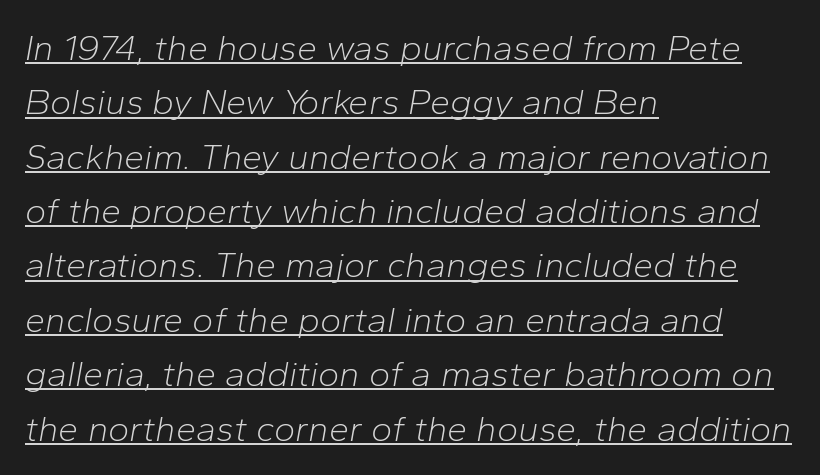
Q: Is the text bold? A: No.
Q: Is the text italic (slanted)? A: Yes, it leans right by about 10 degrees.
Q: Is the text underlined? A: Yes.
Q: How is the paragraph aligned? A: Left-aligned.
Q: Is the spacing between letters normal or unusually wide? A: Normal.
Q: Is the spacing between lines tight, normal or loose? A: Normal.
Q: Width (condensed, normal, or wide)? A: Normal.
Q: Stroke contrast? A: Low.
Q: x-height? A: Medium.
Q: Monospaced? A: No.
